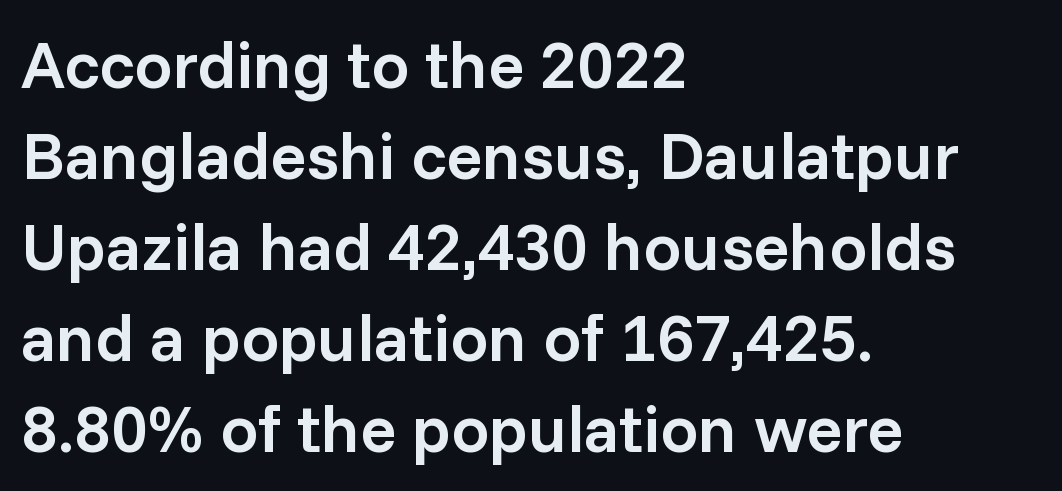
{"serif": "no", "italic": "no", "bold": "semi", "weight": "semibold", "width": "normal", "stroke_contrast": "low", "x_height": "medium", "monospaced": "no", "underline": "no", "align": "left", "line_spacing": "normal", "line_spacing_ratio": 1.36, "letter_spacing": "normal", "letter_spacing_em": 0.0, "glyph_px": 67}
